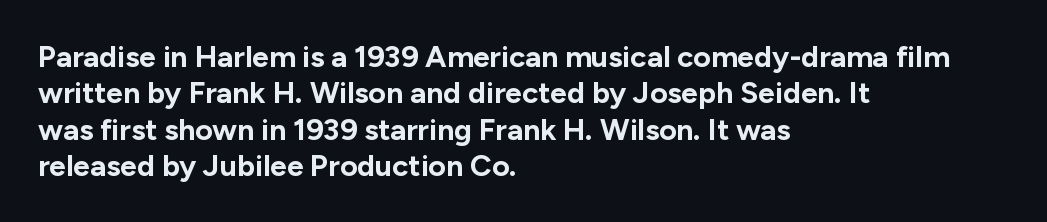
Words float on clear page, feet unadorned. Upright lettering throughout. Is this a sans? Yes — the strokes have no serifs. Between one letter and the next there's only the usual sliver of space.
